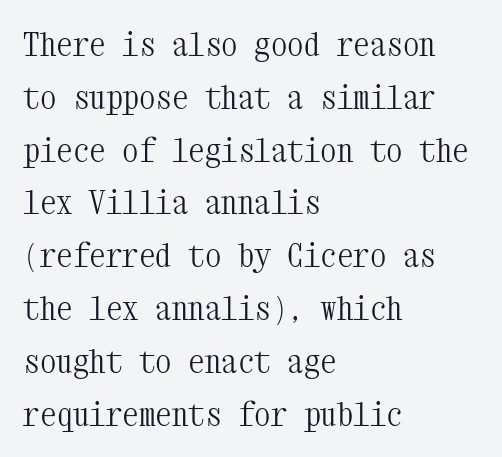
Q: Is the text bold? A: No.
Q: Is the text italic (slanted)? A: No, it is upright.
Q: Is the typeface a serif or a sans-serif typeface? A: Serif.
Q: Is the text underlined? A: No.
Q: How is the paragraph aligned? A: Left-aligned.
Q: Is the spacing between letters normal or unusually wide? A: Normal.
Q: Is the spacing between lines tight, normal or loose? A: Normal.
Q: Width (condensed, normal, or wide)? A: Condensed.
Q: Stroke contrast? A: Medium.
Q: x-height? A: Medium.
Q: Monospaced? A: Yes.
